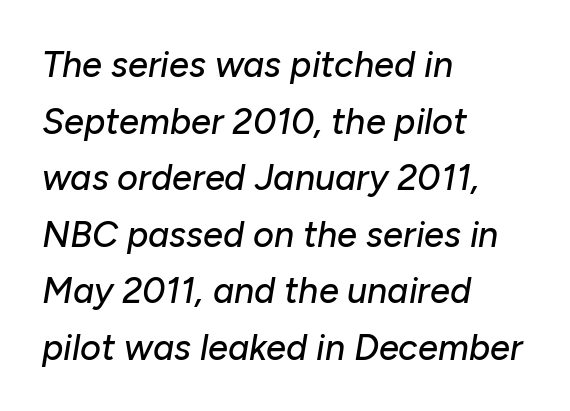
Q: Is the text italic (slanted)? A: Yes, it leans right by about 10 degrees.
Q: Is the text underlined? A: No.
Q: How is the paragraph aligned? A: Left-aligned.
Q: Is the spacing between letters normal or unusually wide? A: Normal.
Q: Is the spacing between lines tight, normal or loose? A: Normal.
Q: Width (condensed, normal, or wide)? A: Normal.
Q: Stroke contrast? A: Low.
Q: x-height? A: Medium.
Q: Monospaced? A: No.
